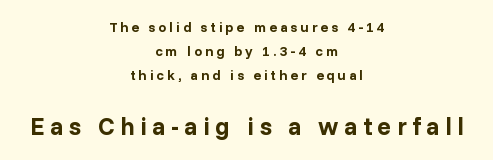
Q: Is the text bold? A: Yes.
Q: Is the text italic (slanted)? A: No, it is upright.
Q: Is the text underlined? A: No.
Q: How is the paragraph aligned? A: Centered.
Q: Is the spacing between letters normal or unusually wide? A: Unusually wide.
Q: Which block of text is set in a larger size, the first (top) or the second (bottom)? A: The second (bottom) one.
